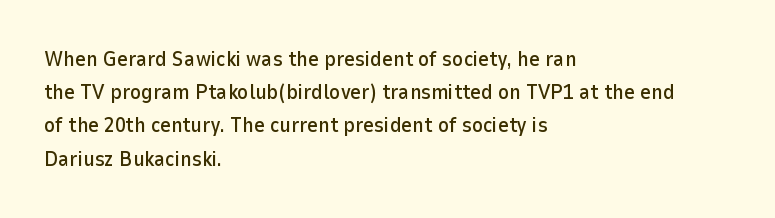
The image shows 21 px text type, upright; set left-aligned, normal line spacing (1.58x), normal letter spacing, not underlined.
